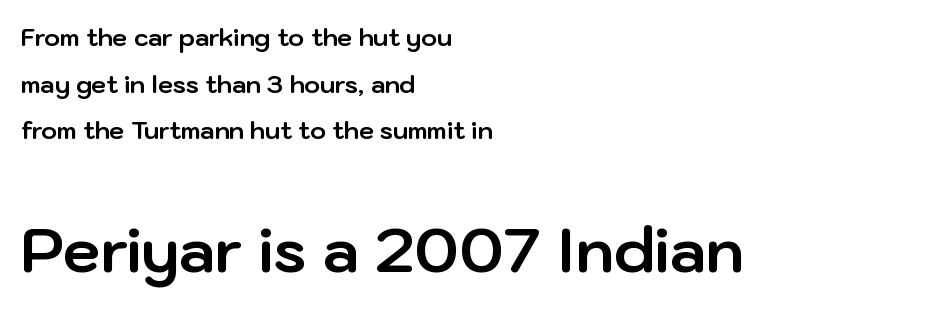
Q: Is the text bold? A: Yes.
Q: Is the text italic (slanted)? A: No, it is upright.
Q: Is the typeface a serif or a sans-serif typeface? A: Sans-serif.
Q: Is the text underlined? A: No.
Q: How is the paragraph aligned? A: Left-aligned.
Q: Is the spacing between letters normal or unusually wide? A: Normal.
Q: Is the spacing between lines tight, normal or loose? A: Loose.
Q: Which block of text is set in a larger size, the first (top) or the second (bottom)? A: The second (bottom) one.
Q: Width (condensed, normal, or wide)? A: Normal.
Q: Stroke contrast? A: Low.
Q: x-height? A: Medium.
Q: Monospaced? A: No.
